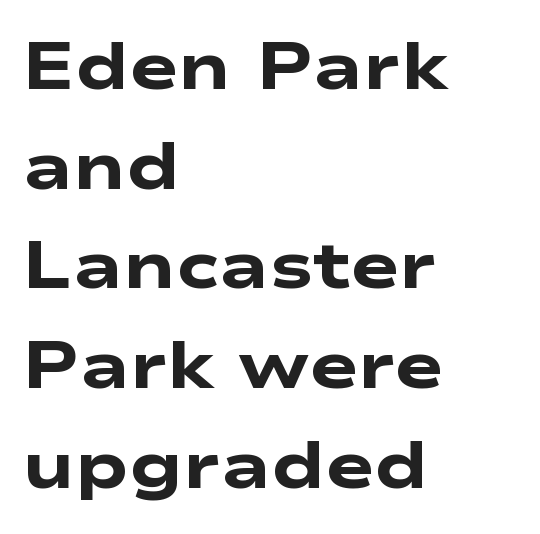
Q: Is the text bold? A: Yes.
Q: Is the typeface a serif or a sans-serif typeface? A: Sans-serif.
Q: Is the text underlined? A: No.
Q: How is the paragraph aligned? A: Left-aligned.
Q: Is the spacing between letters normal or unusually wide? A: Normal.
Q: Is the spacing between lines tight, normal or loose? A: Normal.
Q: Width (condensed, normal, or wide)? A: Wide.
Q: Stroke contrast? A: Low.
Q: x-height? A: Medium.
Q: Monospaced? A: No.
